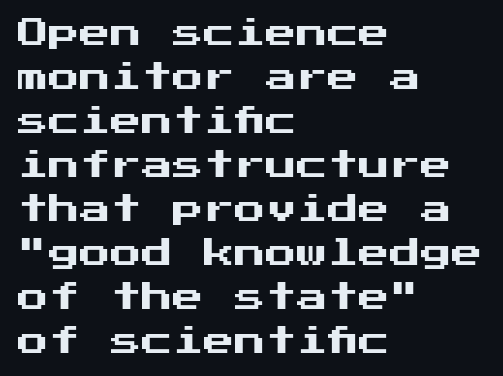
{"serif": "no", "italic": "no", "width": "normal", "stroke_contrast": "medium", "x_height": "medium", "underline": "no", "align": "left", "line_spacing": "normal", "line_spacing_ratio": 1.42, "letter_spacing": "normal", "letter_spacing_em": 0.0, "glyph_px": 31}
